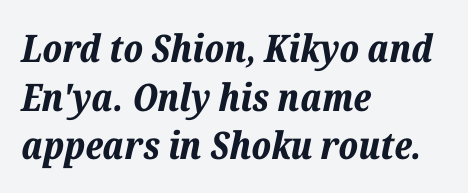
Q: Is the text bold? A: Yes.
Q: Is the text italic (slanted)? A: Yes, it leans right by about 12 degrees.
Q: Is the text underlined? A: No.
Q: How is the paragraph aligned? A: Left-aligned.
Q: Is the spacing between letters normal or unusually wide? A: Normal.
Q: Is the spacing between lines tight, normal or loose? A: Normal.
Q: Width (condensed, normal, or wide)? A: Normal.
Q: Stroke contrast? A: Low.
Q: x-height? A: Medium.
Q: Monospaced? A: No.
